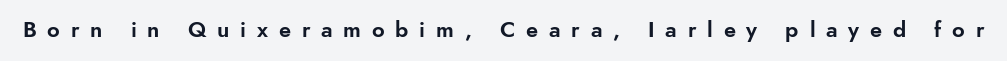
Q: Is the text italic (slanted)? A: No, it is upright.
Q: Is the text underlined? A: No.
Q: Is the spacing between letters normal or unusually wide? A: Unusually wide.
